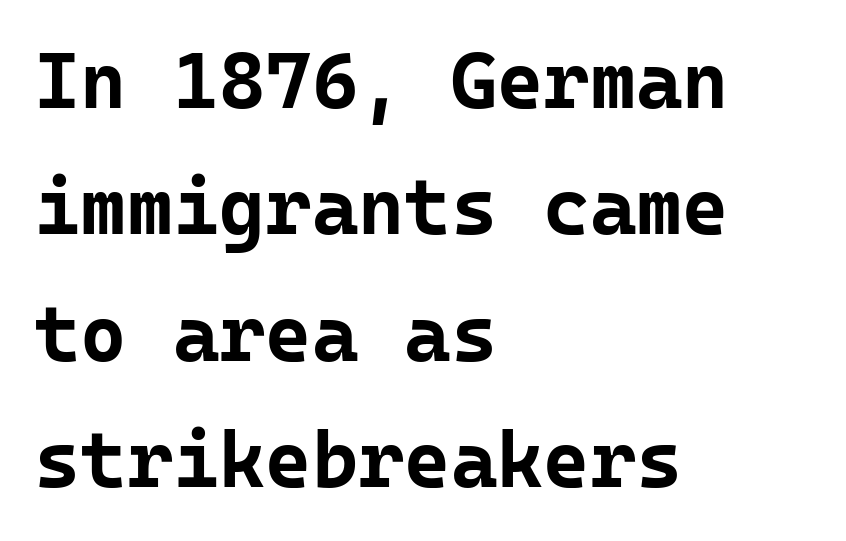
What stands out about the letter spacing? Nothing — it is the standard amount. This sample uses an upright cut, with every glyph sitting square on the baseline. Font category for this specimen: sans-serif. This rendering uses left alignment, leaving the right contour irregular. Each glyph is drawn with heavy, bold strokes.
